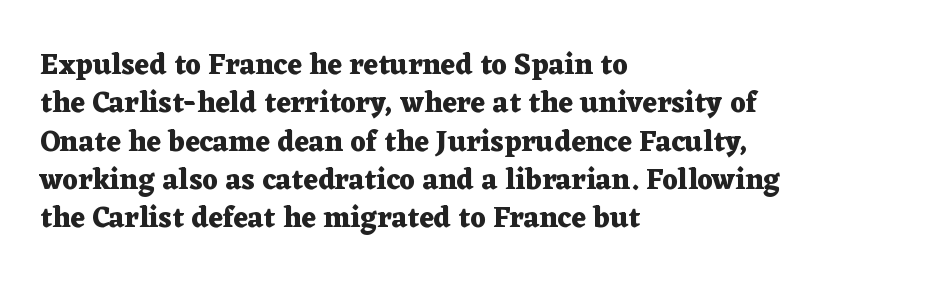
{"serif": "yes", "italic": "no", "bold": "yes", "weight": "heavy", "width": "wide", "stroke_contrast": "medium", "x_height": "medium", "monospaced": "no", "underline": "no", "align": "left", "line_spacing": "normal", "line_spacing_ratio": 1.32, "letter_spacing": "normal", "letter_spacing_em": 0.0, "glyph_px": 29}
